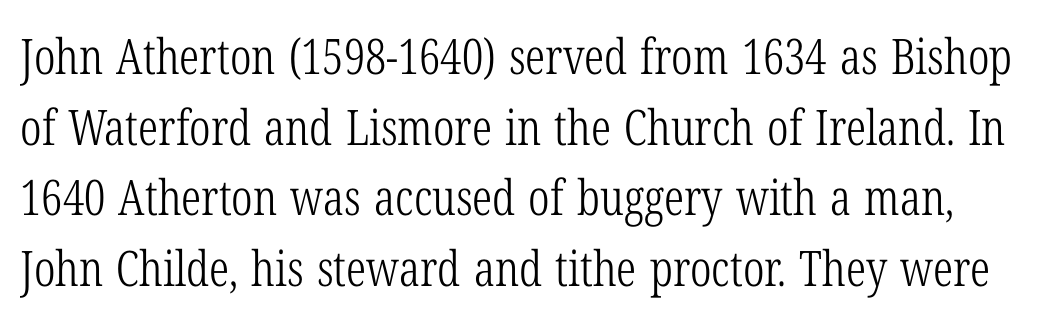
{"serif": "yes", "italic": "no", "bold": "no", "weight": "light", "width": "condensed", "stroke_contrast": "low", "x_height": "medium", "monospaced": "no", "underline": "no", "line_spacing": "normal", "line_spacing_ratio": 1.44, "letter_spacing": "normal", "letter_spacing_em": 0.0, "glyph_px": 49}
